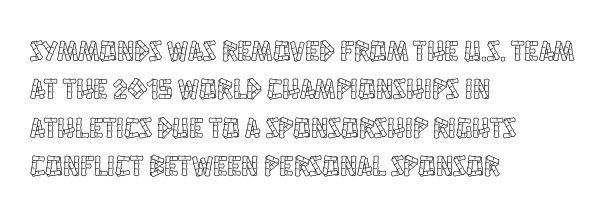
Q: Is the text italic (slanted)? A: No, it is upright.
Q: Is the text underlined? A: No.
Q: How is the paragraph aligned? A: Left-aligned.
Q: Is the spacing between letters normal or unusually wide? A: Normal.
Q: Is the spacing between lines tight, normal or loose? A: Normal.
Q: Width (condensed, normal, or wide)? A: Condensed.
Q: x-height? A: Large.
Q: Monospaced? A: No.
